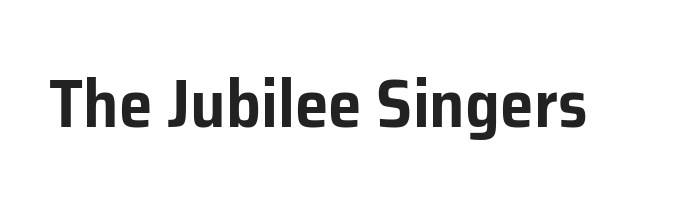
The image shows 68 px sans-serif type, upright; set normal letter spacing, not underlined; low stroke contrast and a medium x-height.
